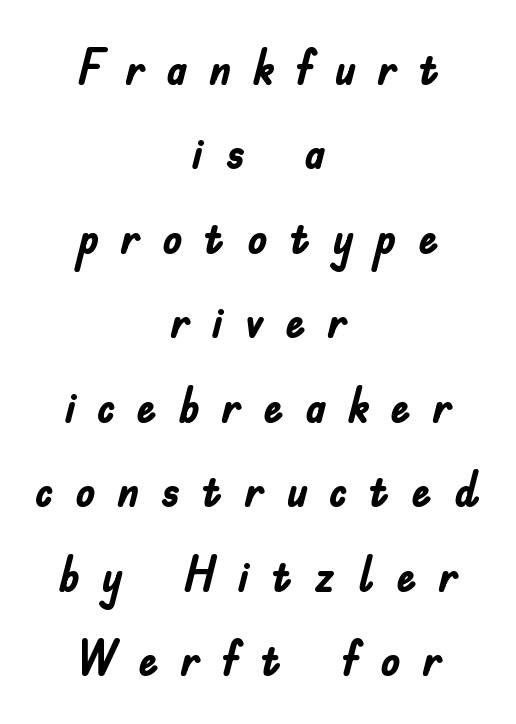
Lines of text with bare space underneath. Typographically, this falls in the sans-serif category. Proportional: the letters do not fall into vertical columns.
